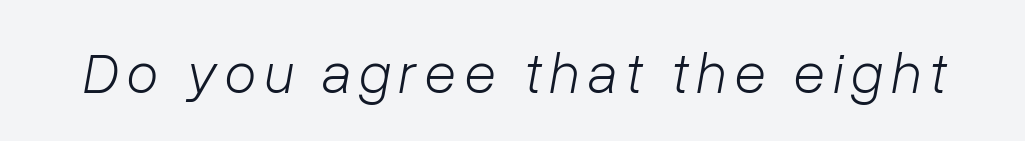
The image shows 58 px light type, italic (leaning right); set not underlined; low stroke contrast and a medium x-height.
